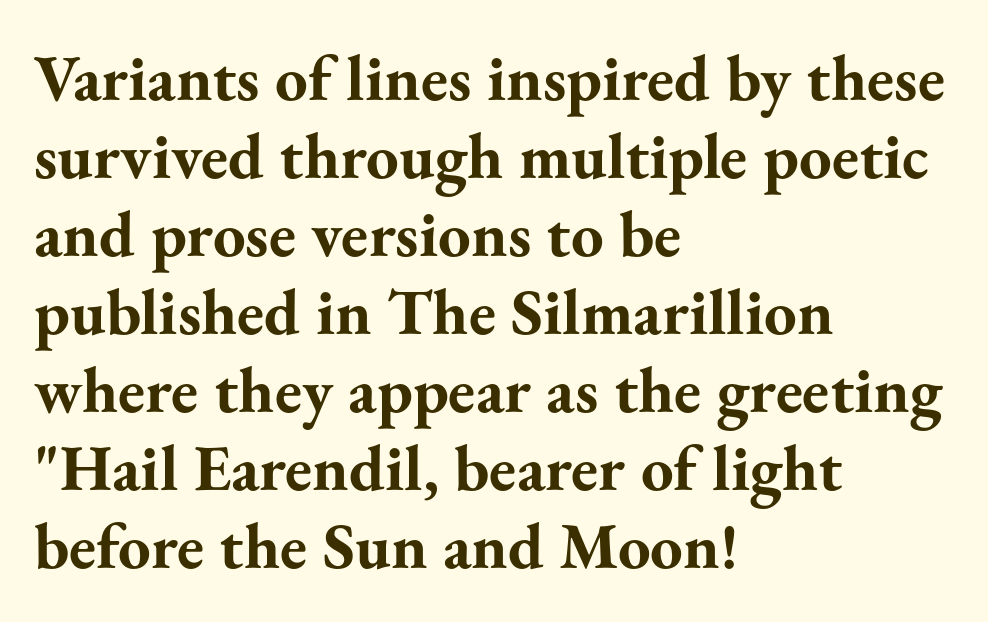
These lines are rendered in a variable-pitch font. The space directly below the letters is spotless. The letters are bold, with thick, heavy strokes. This is the regular roman posture of the typeface. Check where the strokes stop: tiny serifs finish them off.
